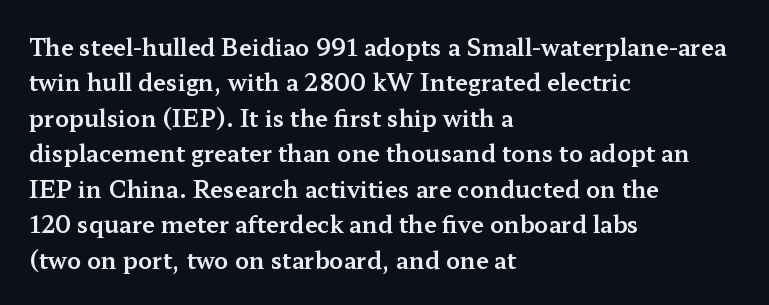
Nope, not italic — everything's standing straight. Words appear dense and cohesive because spacing is normal. The baseline area is clear. These lines sit exactly where default settings would place them. The compositor pushed each line to the left boundary.
